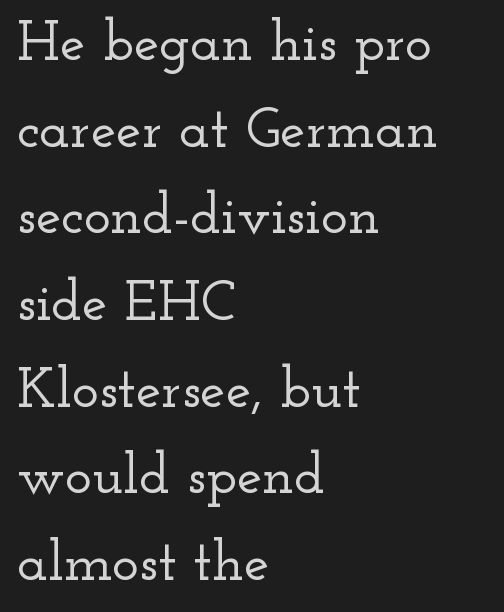
{"serif": "yes", "italic": "no", "width": "wide", "stroke_contrast": "low", "x_height": "small", "monospaced": "no", "underline": "no", "align": "left", "line_spacing": "normal", "line_spacing_ratio": 1.52, "letter_spacing": "normal", "letter_spacing_em": 0.0, "glyph_px": 57}
